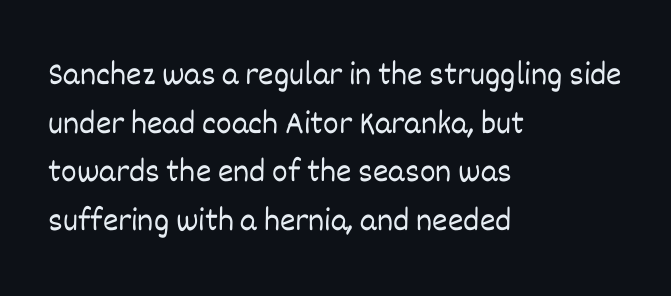
Q: Is the text bold? A: No.
Q: Is the text italic (slanted)? A: No, it is upright.
Q: Is the text underlined? A: No.
Q: How is the paragraph aligned? A: Left-aligned.
Q: Is the spacing between letters normal or unusually wide? A: Normal.
Q: Is the spacing between lines tight, normal or loose? A: Normal.
Q: Width (condensed, normal, or wide)? A: Normal.
Q: Stroke contrast? A: Low.
Q: x-height? A: Large.
Q: Monospaced? A: No.
